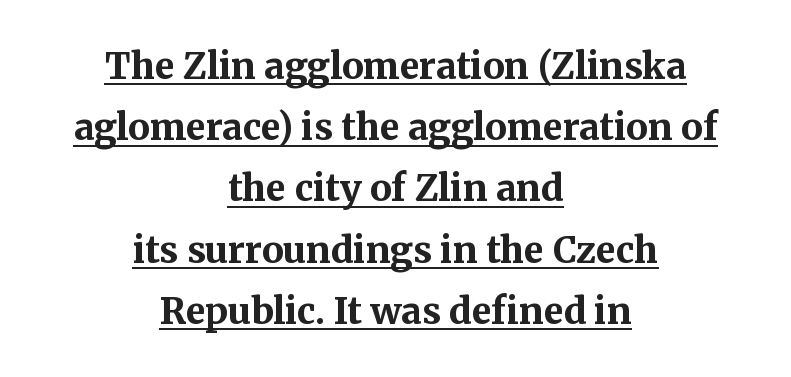
{"serif": "yes", "italic": "no", "bold": "yes", "weight": "bold", "width": "normal", "stroke_contrast": "medium", "x_height": "medium", "monospaced": "no", "underline": "yes", "align": "center", "line_spacing": "normal", "line_spacing_ratio": 1.7, "letter_spacing": "normal", "letter_spacing_em": 0.0, "glyph_px": 36}
